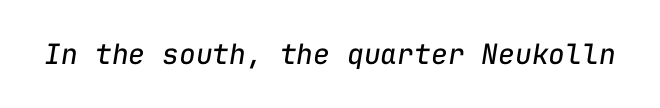
These lines keep a tight, regular rhythm from letter to letter. Weight: not bold — regular or lighter. Monospaced: the letters line up in strict vertical columns. Each row of text sits above clean, open space. The specimen reads as italic at a glance.
